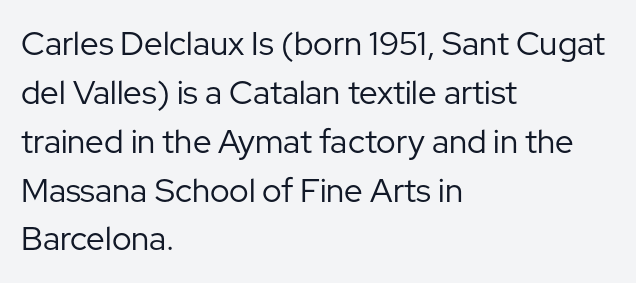
Observe the absence of serifs on each vertical stroke in this sample. Think of a printed novel: that variable character pitch is what you see here. The lines are quadded left. Here the glyphs are tracked normally, forming tight word shapes. Caption: face not bold, strokes unweighted.
